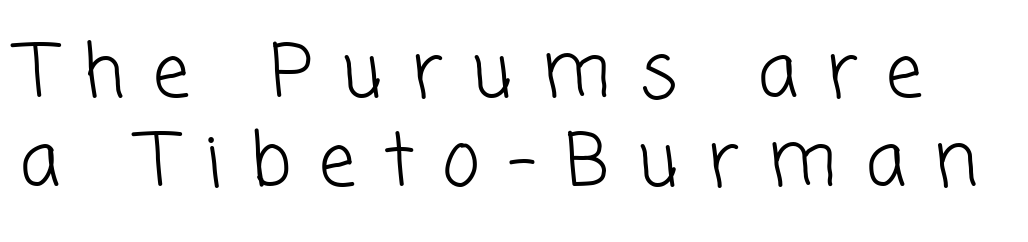
The image shows 73 px light sans-serif type; set line spacing 1.22x, unusually wide letter spacing (+0.39 em), not underlined; low stroke contrast and a medium x-height.
